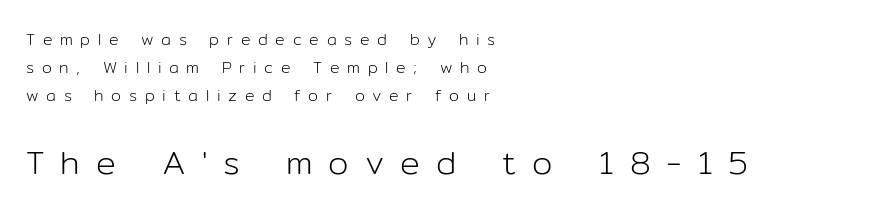
The image shows 33 px light sans-serif type, upright; set left-aligned, line spacing 1.74x, unusually wide letter spacing (+0.48 em), not underlined; the second (bottom) block is 2.06x larger; low stroke contrast and a medium x-height.
